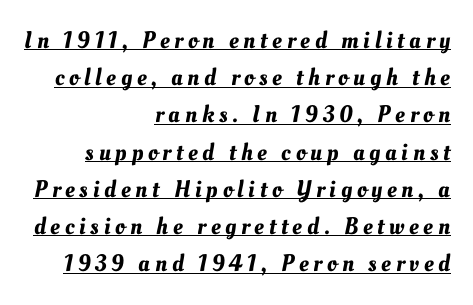
The sample's only ornament is a line tracing under the words. Successive baselines arrive at the customary interval. Glyph-to-glyph distance is far greater than everyday printed text. Casual observation: everything's shoved over to the right.
